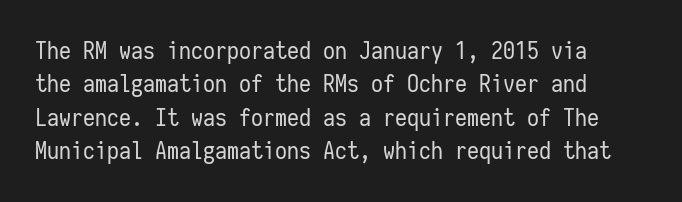
The image shows 24 px text type, upright; set normal line spacing (1.39x), normal letter spacing, not underlined.
